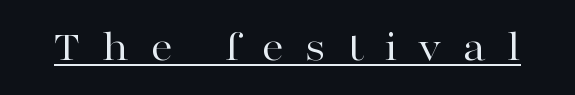
Q: Is the text bold? A: No.
Q: Is the text italic (slanted)? A: No, it is upright.
Q: Is the typeface a serif or a sans-serif typeface? A: Serif.
Q: Is the text underlined? A: Yes.
Q: Is the spacing between letters normal or unusually wide? A: Unusually wide.
Q: Width (condensed, normal, or wide)? A: Wide.
Q: Stroke contrast? A: High.
Q: x-height? A: Medium.
Q: Monospaced? A: No.
